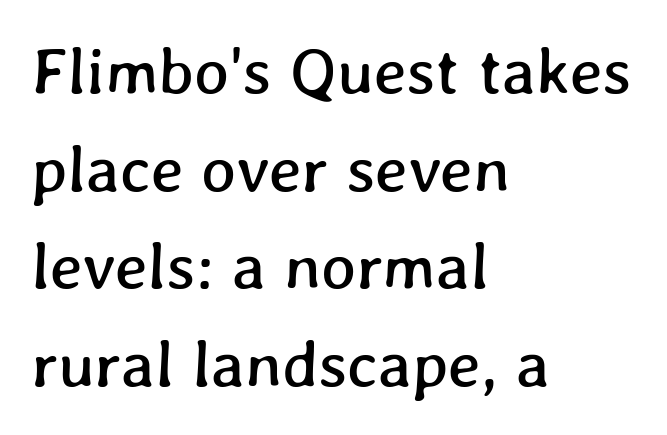
Q: Is the text underlined? A: No.
Q: How is the paragraph aligned? A: Left-aligned.
Q: Is the spacing between letters normal or unusually wide? A: Normal.
Q: Is the spacing between lines tight, normal or loose? A: Normal.
Q: Width (condensed, normal, or wide)? A: Normal.
Q: Stroke contrast? A: Low.
Q: x-height? A: Medium.
Q: Monospaced? A: No.
